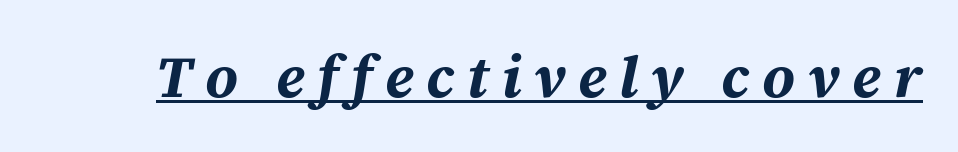
Spacing between characters has been opened up far beyond the box default. Like a heading marked for emphasis, these lines bear an underscore. These lines are rendered in a variable-pitch font. Heavy, bold letterforms. Italic? Definitely — the glyphs are oblique.
